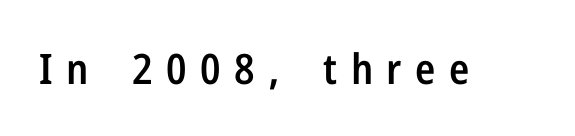
Q: Is the text bold? A: Semi-bold.
Q: Is the text italic (slanted)? A: No, it is upright.
Q: Is the typeface a serif or a sans-serif typeface? A: Sans-serif.
Q: Is the text underlined? A: No.
Q: Is the spacing between letters normal or unusually wide? A: Unusually wide.
Q: Width (condensed, normal, or wide)? A: Condensed.
Q: Stroke contrast? A: Low.
Q: x-height? A: Medium.
Q: Monospaced? A: No.
